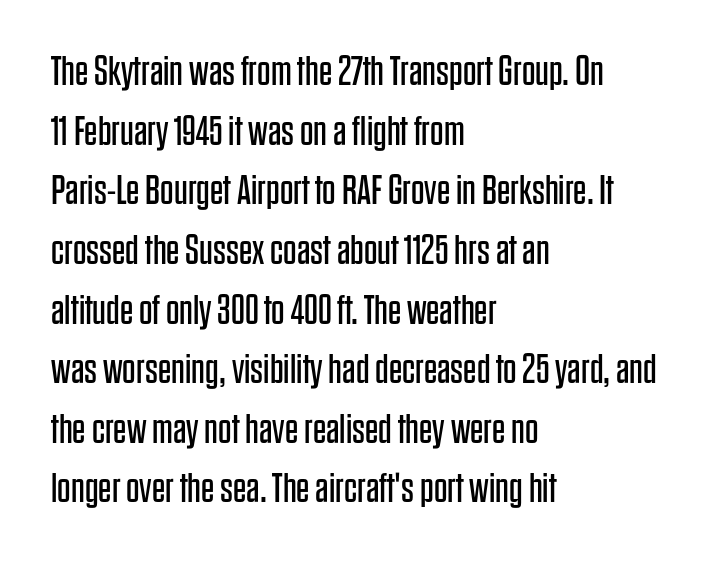
The image shows 42 px regular-weight, condensed sans-serif type, upright; set left-aligned, normal line spacing (1.42x), normal letter spacing, not underlined; low stroke contrast and a large x-height.
